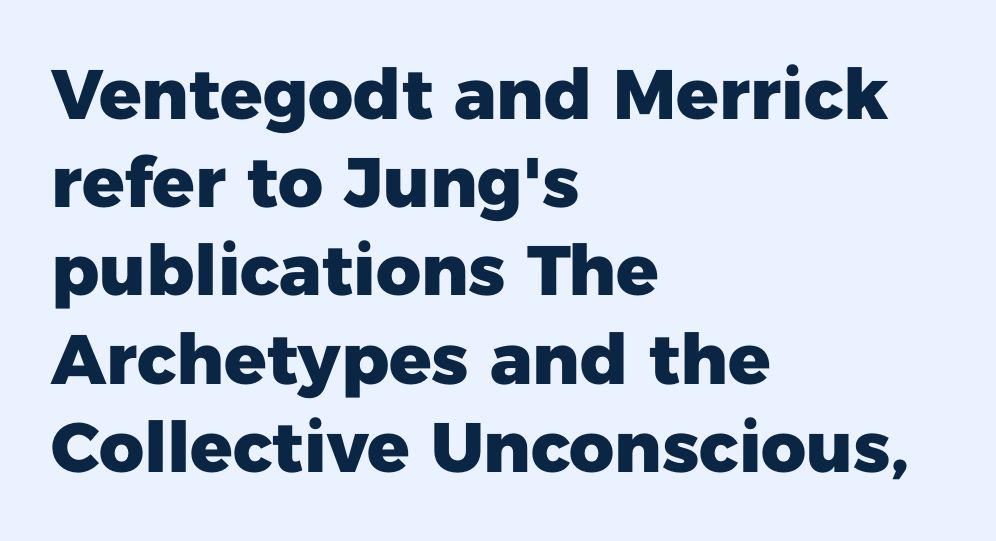
There is no visible air inserted between adjacent glyphs. The glyphs are unaccompanied by any horizontal stroke below them. The specimen reads as upright at a glance. Does the leading feel generous? No, just average. A typesetter would call this proportional, since set widths differ per character.
